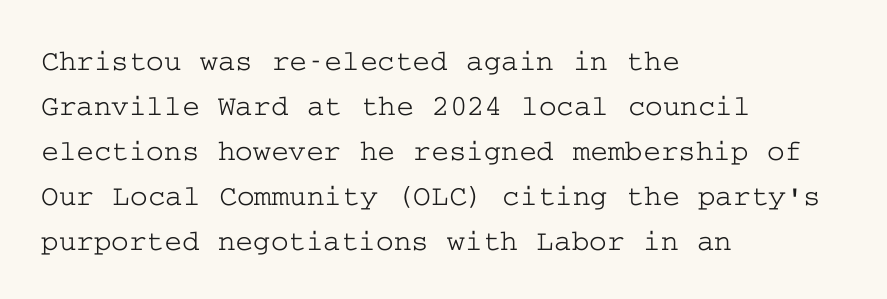
{"serif": "yes", "italic": "no", "width": "wide", "stroke_contrast": "low", "x_height": "medium", "underline": "no", "align": "left", "line_spacing": "normal", "line_spacing_ratio": 1.5, "letter_spacing": "normal", "letter_spacing_em": 0.0, "glyph_px": 30}
